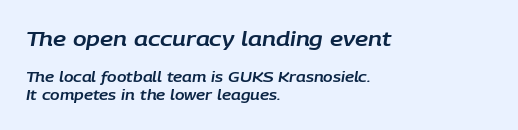
{"italic": "yes", "lean": "right", "slant_degrees": 9, "underline": "no", "align": "left", "line_spacing": "normal", "line_spacing_ratio": 1.29, "letter_spacing": "normal", "letter_spacing_em": 0.0, "larger_block": "first", "size_ratio": 1.43, "glyph_px": 20}
